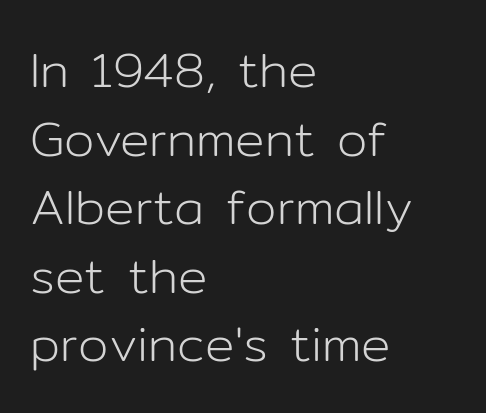
Q: Is the text bold? A: No.
Q: Is the text italic (slanted)? A: No, it is upright.
Q: Is the typeface a serif or a sans-serif typeface? A: Sans-serif.
Q: Is the text underlined? A: No.
Q: How is the paragraph aligned? A: Left-aligned.
Q: Is the spacing between letters normal or unusually wide? A: Normal.
Q: Is the spacing between lines tight, normal or loose? A: Normal.
Q: Width (condensed, normal, or wide)? A: Normal.
Q: Stroke contrast? A: Low.
Q: x-height? A: Medium.
Q: Monospaced? A: No.
